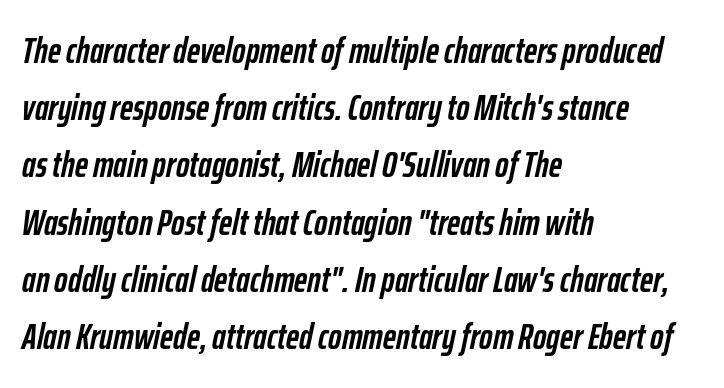
{"italic": "yes", "lean": "right", "slant_degrees": 12, "bold": "yes", "weight": "semibold", "width": "condensed", "stroke_contrast": "low", "x_height": "medium", "monospaced": "no", "underline": "no", "align": "left", "line_spacing": "normal", "line_spacing_ratio": 1.59, "letter_spacing": "normal", "letter_spacing_em": 0.0, "glyph_px": 36}
